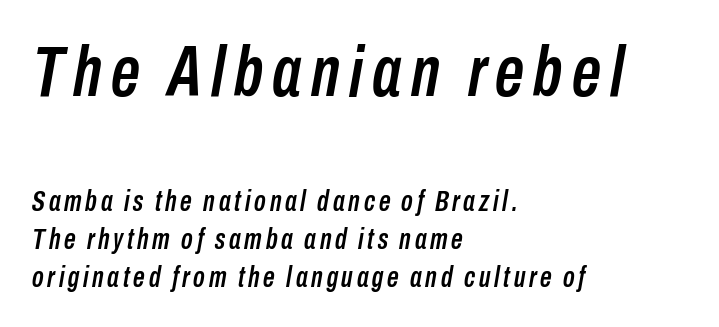
The image shows 72 px condensed type, italic (leaning right); set left-aligned, normal line spacing (1.32x), not underlined; the first (top) block is 2.48x larger; low stroke contrast and a medium x-height.
